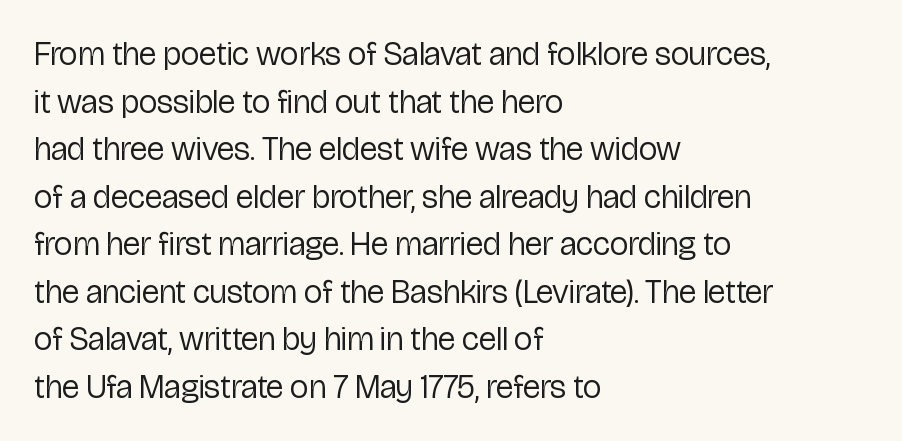
You can tell from the bare stems that sans-serif type was used. Quick note: underline off. When letters stand straight like this, we call the style roman or upright. The setting favours the left margin, as ordinary paragraphs usually do. Is the letter spacing exaggerated? No — it looks like the ordinary default. This sample keeps an unexceptional amount of space between lines.
